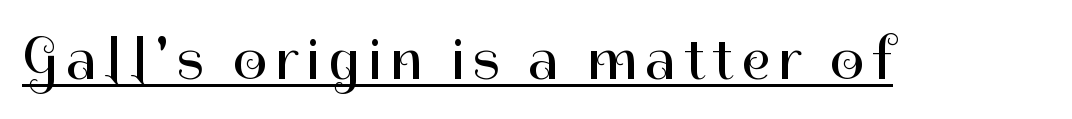
{"serif": "no", "italic": "no", "bold": "no", "weight": "regular", "width": "normal", "stroke_contrast": "high", "x_height": "medium", "monospaced": "no", "underline": "yes", "glyph_px": 60}
